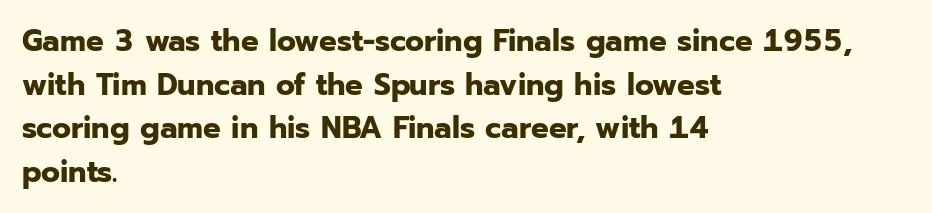
One-word summary of the alignment: left. Bare-footed words on every line. Here the glyphs are tracked normally, forming tight word shapes. A typesetter would call this proportional, since set widths differ per character.
